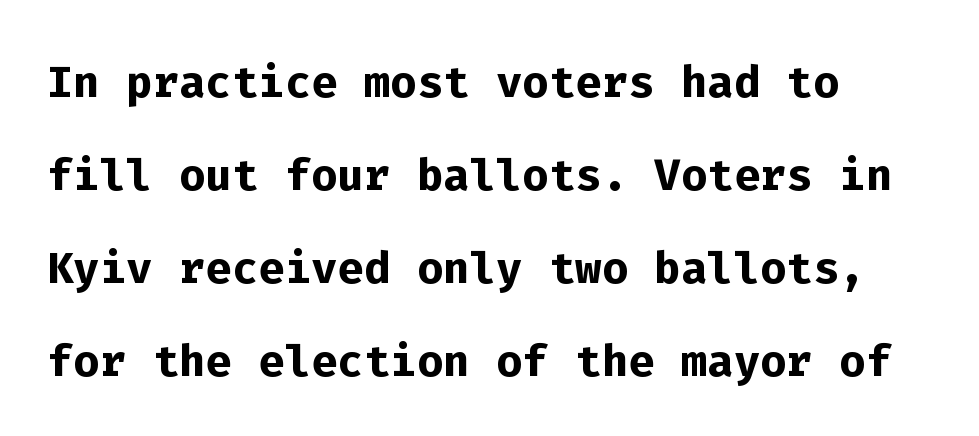
{"serif": "no", "italic": "no", "bold": "yes", "weight": "semibold", "width": "normal", "stroke_contrast": "low", "x_height": "medium", "monospaced": "yes", "underline": "no", "align": "left", "line_spacing": "normal", "line_spacing_ratio": 1.5, "letter_spacing": "normal", "letter_spacing_em": 0.0, "glyph_px": 62}
